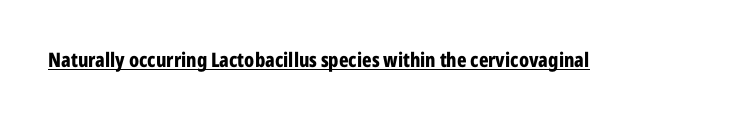
The image shows 20 px bold type, upright; set normal letter spacing, underlined.
